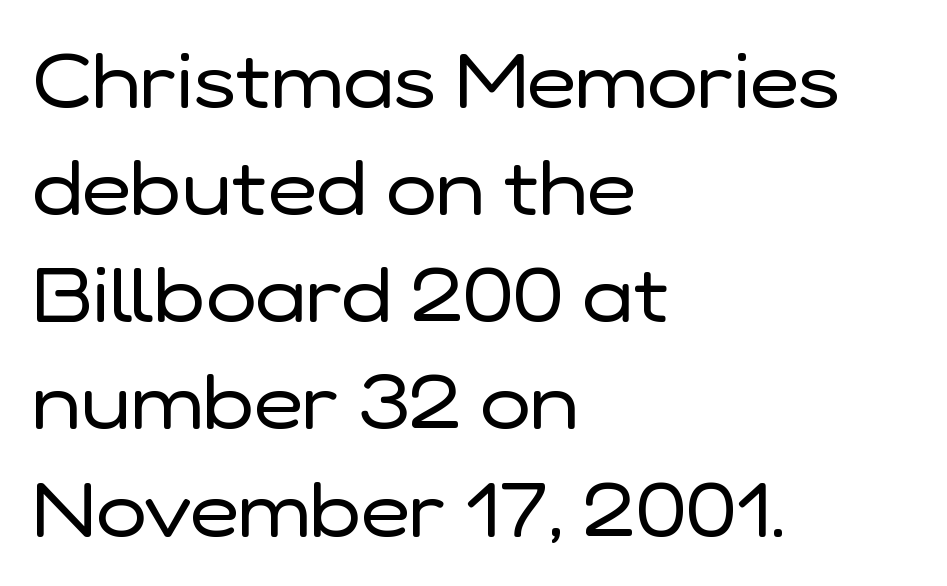
Q: Is the text bold? A: No.
Q: Is the text italic (slanted)? A: No, it is upright.
Q: Is the typeface a serif or a sans-serif typeface? A: Sans-serif.
Q: Is the text underlined? A: No.
Q: How is the paragraph aligned? A: Left-aligned.
Q: Is the spacing between letters normal or unusually wide? A: Normal.
Q: Is the spacing between lines tight, normal or loose? A: Normal.
Q: Width (condensed, normal, or wide)? A: Normal.
Q: Stroke contrast? A: Low.
Q: x-height? A: Medium.
Q: Monospaced? A: No.
